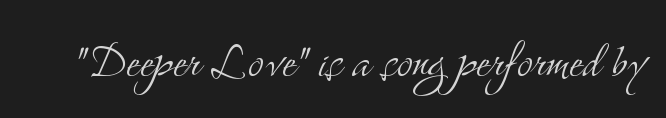
{"serif": "yes", "bold": "no", "weight": "light", "width": "condensed", "stroke_contrast": "medium", "x_height": "small", "monospaced": "no", "underline": "no", "letter_spacing": "normal", "letter_spacing_em": 0.0, "glyph_px": 58}
